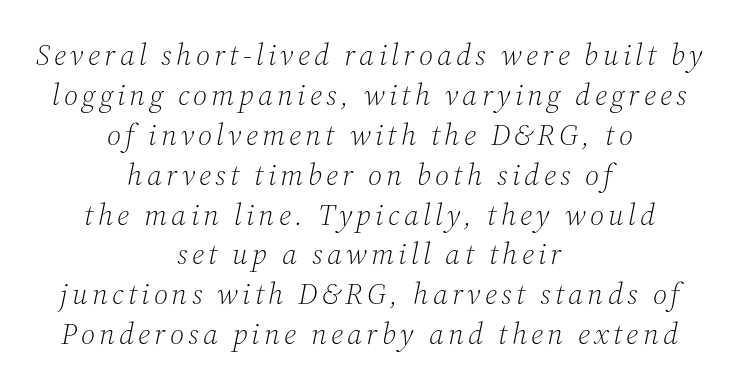
Q: Is the text bold? A: No.
Q: Is the text italic (slanted)? A: Yes, it leans right by about 12 degrees.
Q: Is the typeface a serif or a sans-serif typeface? A: Serif.
Q: Is the text underlined? A: No.
Q: How is the paragraph aligned? A: Centered.
Q: Is the spacing between lines tight, normal or loose? A: Normal.
Q: Width (condensed, normal, or wide)? A: Normal.
Q: Stroke contrast? A: Medium.
Q: x-height? A: Medium.
Q: Monospaced? A: No.
